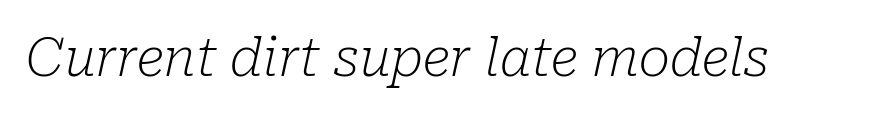
{"serif": "yes", "italic": "yes", "lean": "right", "slant_degrees": 10, "bold": "no", "weight": "light", "width": "normal", "stroke_contrast": "low", "x_height": "medium", "monospaced": "no", "underline": "no", "letter_spacing": "normal", "letter_spacing_em": 0.0, "glyph_px": 53}
